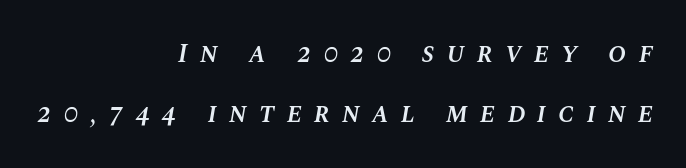
Compared with a flush-left layout, this one pins lines to the opposite, right side. The space beneath each line is pristine and unruled. Students, this is semibold: more ink than regular, less than bold. Words appear elongated and porous because spacing is wide.
